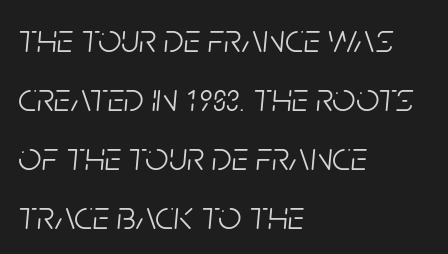
Reading down the column, the eye jumps a familiar distance to each next line. Tall strokes in this sample are angled rather than plumb. Do the characters align in a grid? No, the font is proportional. Weight: regular or lighter. If you drew a ruler down the left edge, every line would touch it. Honestly, the letter spacing is just normal — you wouldn't notice it.
